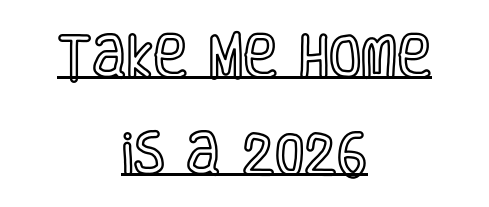
{"italic": "no", "width": "condensed", "x_height": "large", "monospaced": "no", "underline": "yes", "align": "center", "line_spacing": "loose", "line_spacing_ratio": 2.06, "letter_spacing": "normal", "letter_spacing_em": 0.0, "glyph_px": 47}
